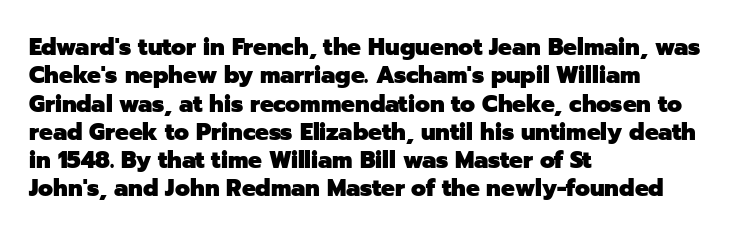
Q: Is the text bold? A: Yes.
Q: Is the text italic (slanted)? A: No, it is upright.
Q: Is the text underlined? A: No.
Q: How is the paragraph aligned? A: Left-aligned.
Q: Is the spacing between letters normal or unusually wide? A: Normal.
